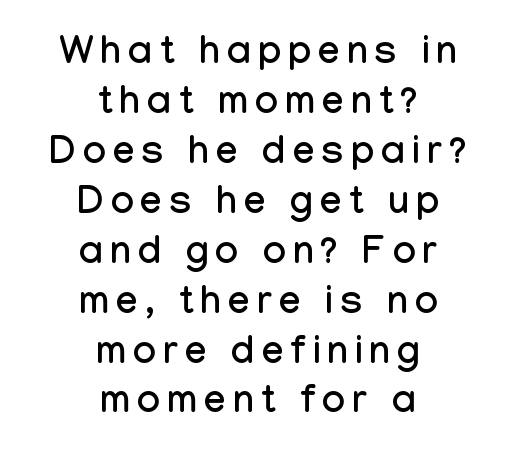
The image shows 39 px condensed sans-serif type, upright; set centered, normal line spacing (1.28x), not underlined; low stroke contrast and a medium x-height.
